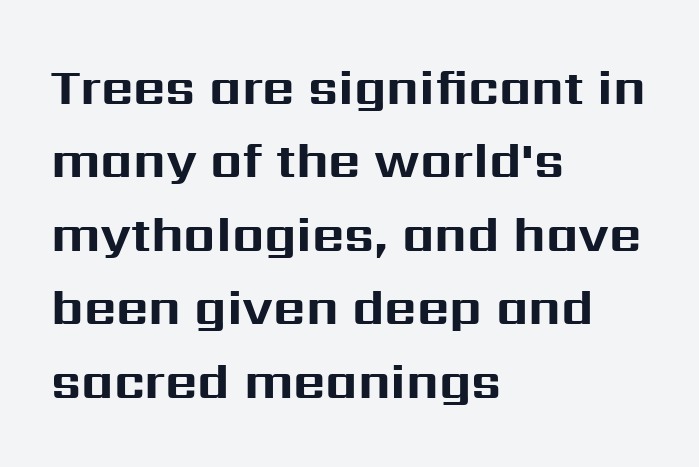
{"serif": "no", "italic": "no", "bold": "yes", "weight": "bold", "width": "normal", "stroke_contrast": "medium", "x_height": "medium", "monospaced": "no", "underline": "no", "align": "left", "line_spacing": "normal", "line_spacing_ratio": 1.47, "letter_spacing": "normal", "letter_spacing_em": 0.0, "glyph_px": 50}
